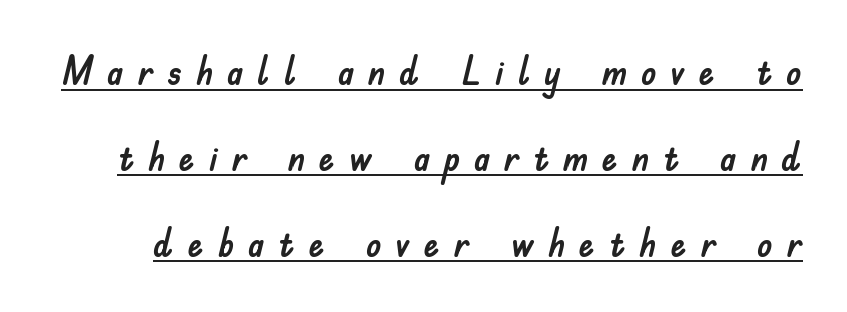
Does the type have serifs? No, each stem ends abruptly. The passage shown is underscored from start to finish. In terms of leading, this rendering errs on the spacious side.
